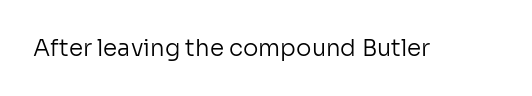
The image shows 23 px text type, upright; set normal letter spacing, not underlined.
